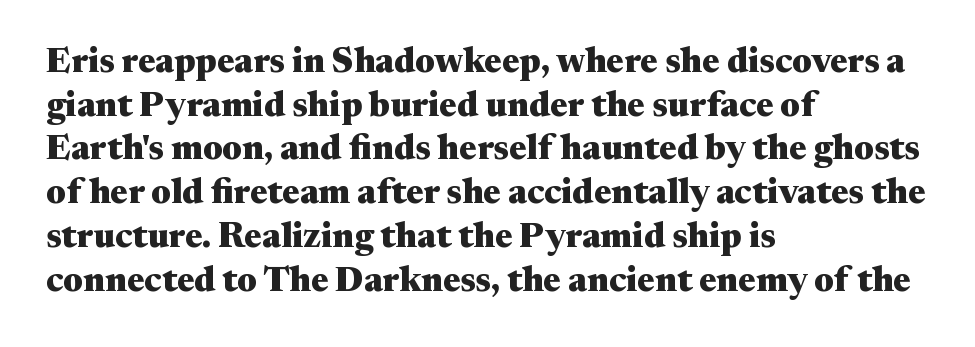
Q: Is the text bold? A: Yes.
Q: Is the text italic (slanted)? A: No, it is upright.
Q: Is the typeface a serif or a sans-serif typeface? A: Serif.
Q: Is the text underlined? A: No.
Q: How is the paragraph aligned? A: Left-aligned.
Q: Is the spacing between letters normal or unusually wide? A: Normal.
Q: Is the spacing between lines tight, normal or loose? A: Normal.
Q: Width (condensed, normal, or wide)? A: Wide.
Q: Stroke contrast? A: Medium.
Q: x-height? A: Medium.
Q: Monospaced? A: No.
